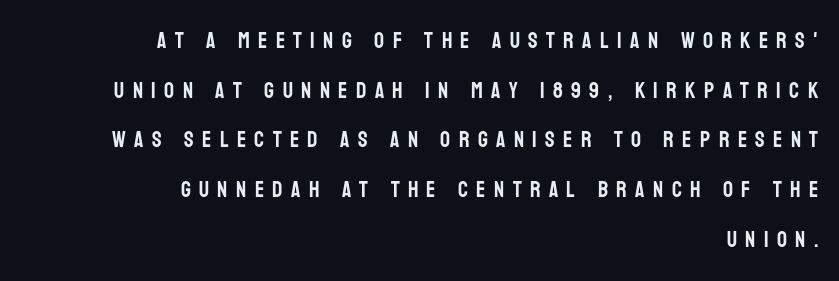
Q: Is the text italic (slanted)? A: No, it is upright.
Q: Is the text underlined? A: No.
Q: How is the paragraph aligned? A: Right-aligned.
Q: Is the spacing between letters normal or unusually wide? A: Unusually wide.
Q: Is the spacing between lines tight, normal or loose? A: Loose.
